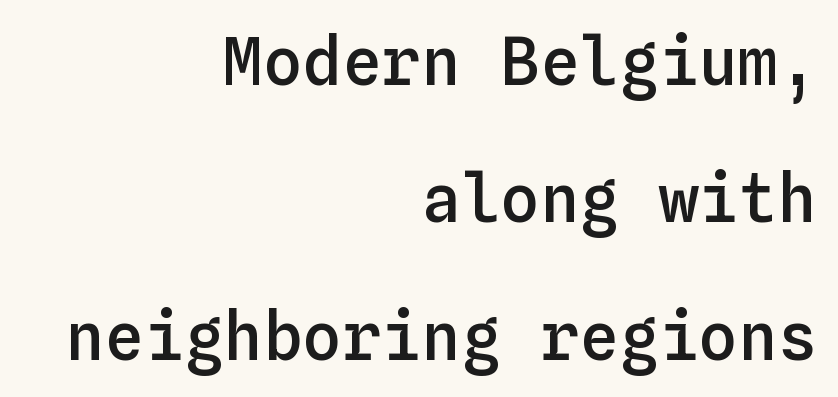
{"italic": "no", "bold": "semi", "weight": "semibold", "width": "normal", "stroke_contrast": "low", "x_height": "medium", "monospaced": "yes", "underline": "no", "align": "right", "line_spacing": "loose", "line_spacing_ratio": 2.08, "letter_spacing": "normal", "letter_spacing_em": 0.0, "glyph_px": 66}
